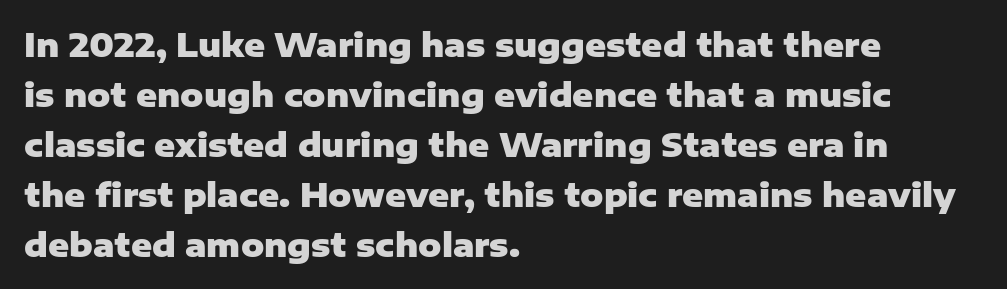
Does the weight exceed regular? Yes, all the way to bold. Each word holds together tightly as a unit, with standard inter-letter gaps. A typesetter would call this proportional, since set widths differ per character. Leftover space on each line is placed entirely after the last word. Does the type have serifs? No, each stem ends abruptly.
